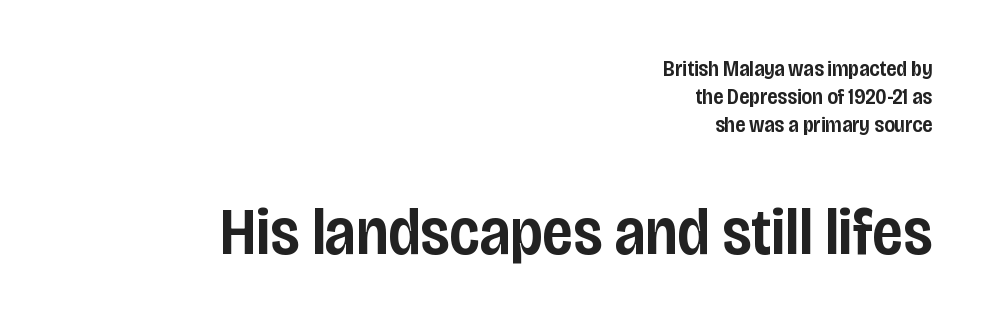
Q: Is the text bold? A: Semi-bold.
Q: Is the text italic (slanted)? A: No, it is upright.
Q: Is the typeface a serif or a sans-serif typeface? A: Sans-serif.
Q: Is the text underlined? A: No.
Q: How is the paragraph aligned? A: Right-aligned.
Q: Is the spacing between letters normal or unusually wide? A: Normal.
Q: Is the spacing between lines tight, normal or loose? A: Normal.
Q: Which block of text is set in a larger size, the first (top) or the second (bottom)? A: The second (bottom) one.
Q: Width (condensed, normal, or wide)? A: Condensed.
Q: Stroke contrast? A: Low.
Q: x-height? A: Large.
Q: Monospaced? A: No.
